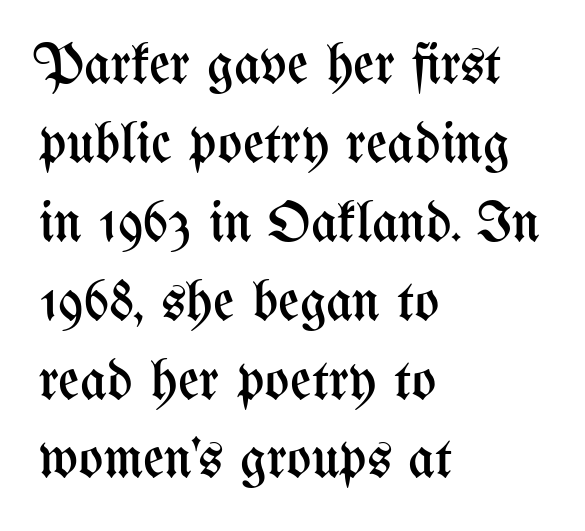
Q: Is the text bold? A: No.
Q: Is the text italic (slanted)? A: No, it is upright.
Q: Is the text underlined? A: No.
Q: How is the paragraph aligned? A: Left-aligned.
Q: Is the spacing between letters normal or unusually wide? A: Normal.
Q: Is the spacing between lines tight, normal or loose? A: Normal.
Q: Width (condensed, normal, or wide)? A: Condensed.
Q: Stroke contrast? A: Medium.
Q: x-height? A: Medium.
Q: Monospaced? A: No.
